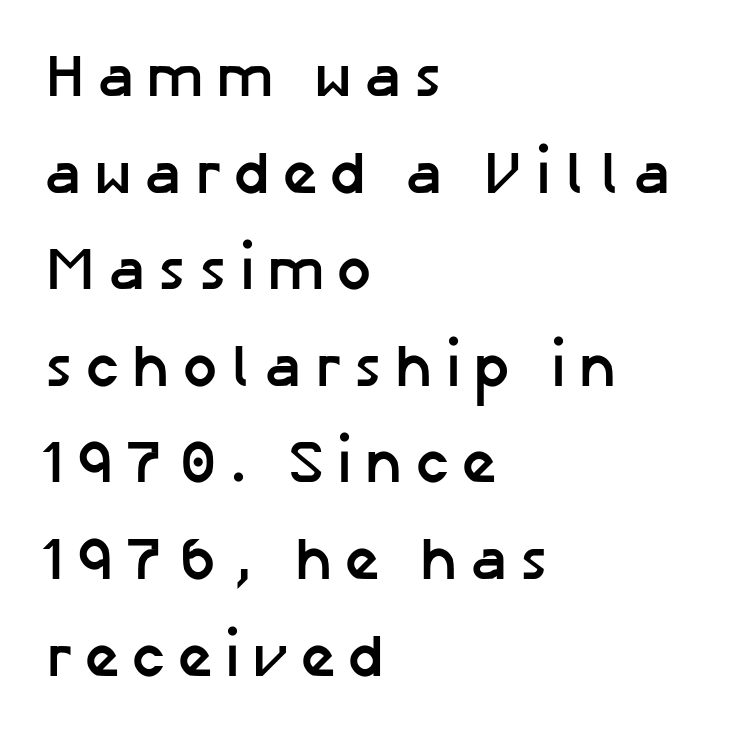
{"serif": "no", "italic": "no", "bold": "yes", "weight": "semibold", "width": "normal", "stroke_contrast": "low", "x_height": "medium", "monospaced": "no", "underline": "no", "align": "left", "line_spacing": "normal", "line_spacing_ratio": 1.61, "letter_spacing": "wide", "letter_spacing_em": 0.22, "glyph_px": 60}
